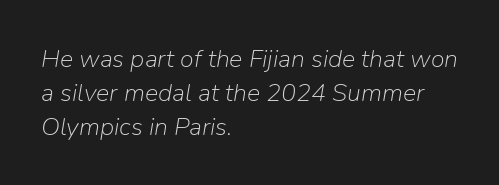
Q: Is the text bold? A: No.
Q: Is the text italic (slanted)? A: Yes, it leans right by about 9 degrees.
Q: Is the text underlined? A: No.
Q: How is the paragraph aligned? A: Left-aligned.
Q: Is the spacing between letters normal or unusually wide? A: Normal.
Q: Is the spacing between lines tight, normal or loose? A: Normal.
